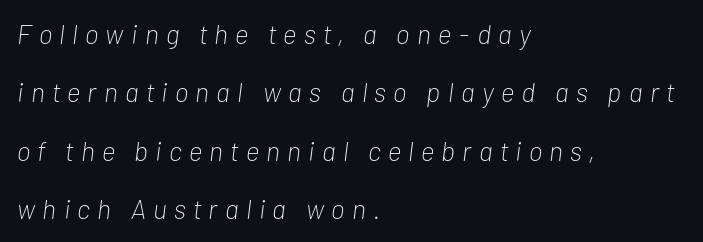
{"italic": "yes", "lean": "right", "slant_degrees": 7, "bold": "no", "underline": "no", "align": "left", "line_spacing": "loose", "line_spacing_ratio": 2.16, "letter_spacing": "wide", "letter_spacing_em": 0.27, "glyph_px": 27}
